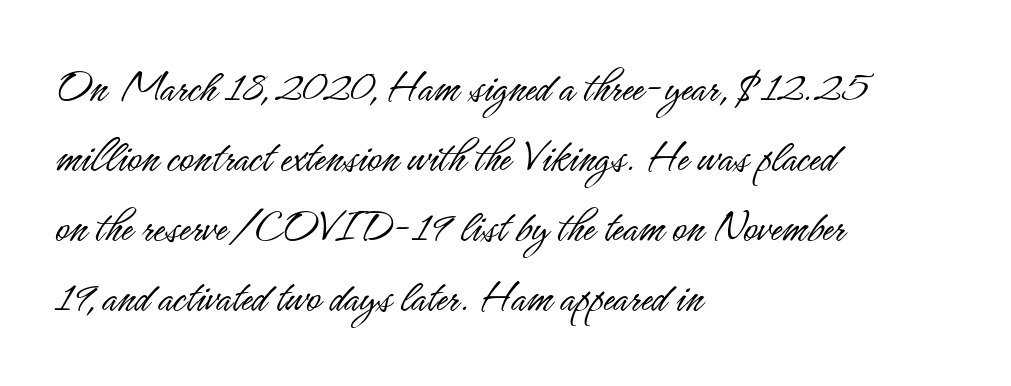
{"serif": "no", "bold": "no", "weight": "light", "width": "condensed", "stroke_contrast": "low", "x_height": "small", "monospaced": "no", "underline": "no", "align": "left", "line_spacing": "normal", "line_spacing_ratio": 1.46, "letter_spacing": "normal", "letter_spacing_em": 0.0, "glyph_px": 48}
